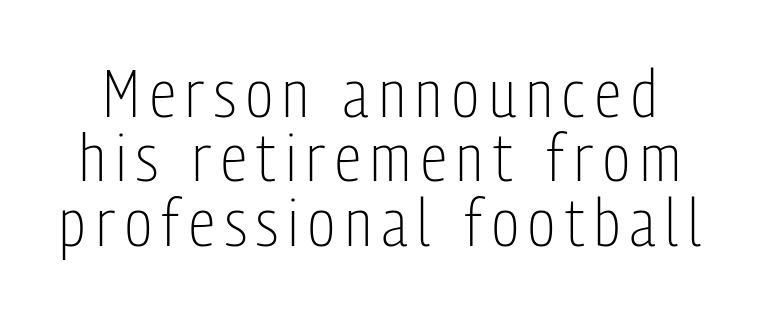
{"serif": "no", "italic": "no", "bold": "no", "weight": "light", "width": "condensed", "stroke_contrast": "low", "x_height": "medium", "monospaced": "no", "underline": "no", "line_spacing": "tight", "line_spacing_ratio": 0.96, "glyph_px": 67}
